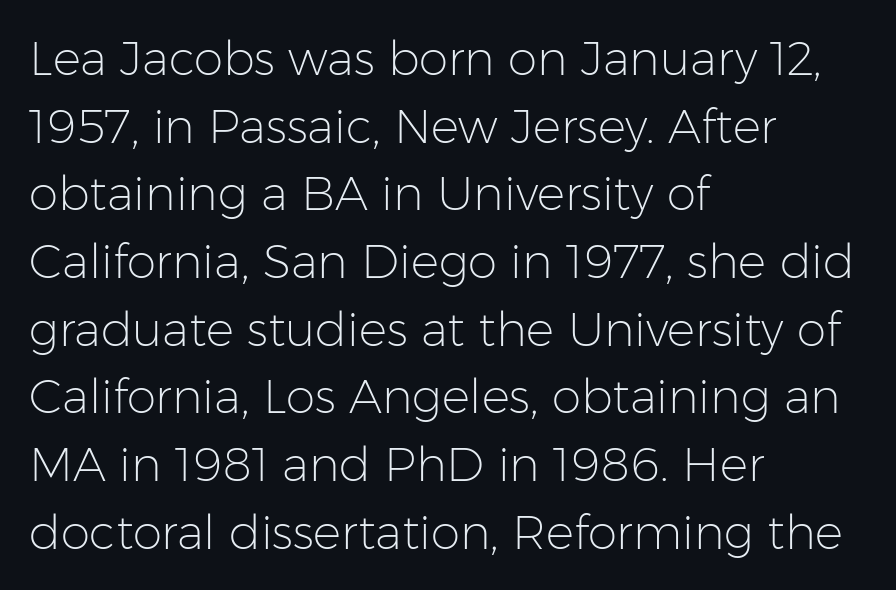
In terms of posture, this sample is upright. Teacher's note: observe the even left margin — that is flush-left alignment. Descenders are the only things crossing below the line. The rendering uses natural spacing where letterforms have individual widths. Stroke terminals: plain, sans-serif. A normal amount of white space separates one row of letters from the next.
